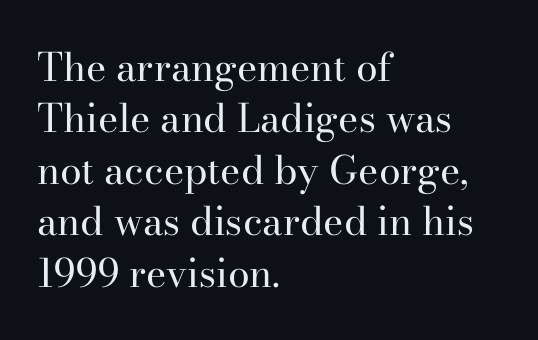
Q: Is the text bold? A: No.
Q: Is the text italic (slanted)? A: No, it is upright.
Q: Is the typeface a serif or a sans-serif typeface? A: Serif.
Q: Is the text underlined? A: No.
Q: How is the paragraph aligned? A: Left-aligned.
Q: Is the spacing between letters normal or unusually wide? A: Normal.
Q: Is the spacing between lines tight, normal or loose? A: Normal.
Q: Width (condensed, normal, or wide)? A: Normal.
Q: Stroke contrast? A: High.
Q: x-height? A: Small.
Q: Monospaced? A: No.
